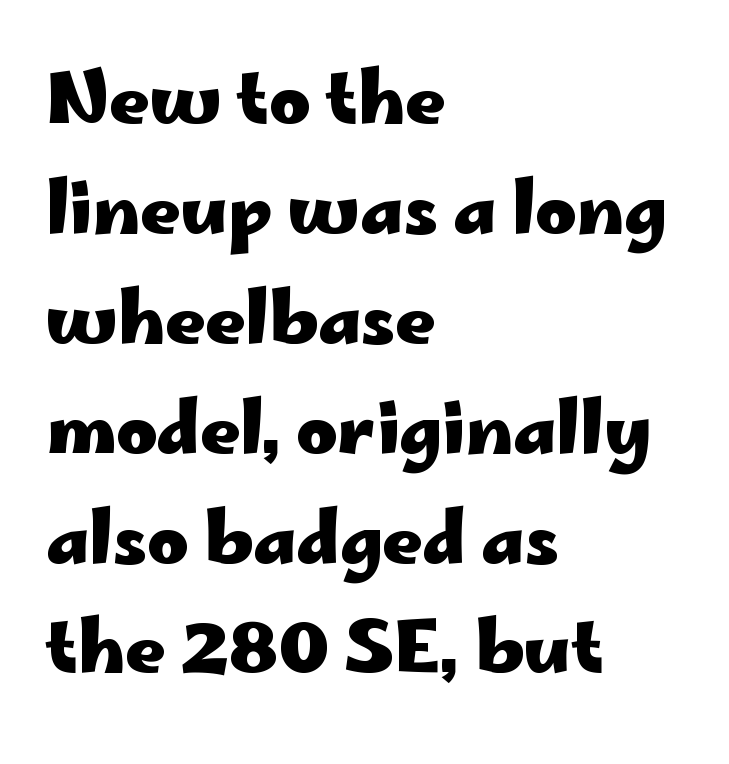
Q: Is the text bold? A: Yes.
Q: Is the text italic (slanted)? A: No, it is upright.
Q: Is the typeface a serif or a sans-serif typeface? A: Sans-serif.
Q: Is the text underlined? A: No.
Q: How is the paragraph aligned? A: Left-aligned.
Q: Is the spacing between letters normal or unusually wide? A: Normal.
Q: Is the spacing between lines tight, normal or loose? A: Normal.
Q: Width (condensed, normal, or wide)? A: Wide.
Q: Stroke contrast? A: Low.
Q: x-height? A: Small.
Q: Monospaced? A: No.
